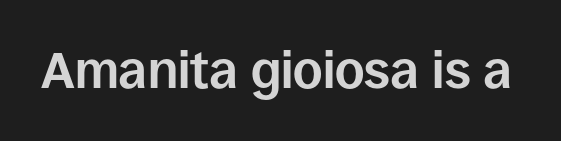
{"serif": "no", "italic": "no", "bold": "yes", "weight": "bold", "width": "normal", "stroke_contrast": "low", "x_height": "large", "monospaced": "no", "underline": "no", "letter_spacing": "normal", "letter_spacing_em": 0.0, "glyph_px": 51}
